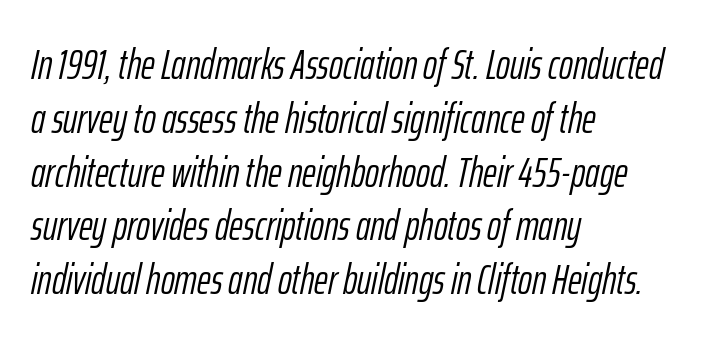
This is oblique type, the kind used for emphasis or titles. Line spacing here is normal. These lines are set flush left with a ragged right edge. Note the varied advance widths — an 'i' is clearly narrower than an 'm'. Underlining? Definitely not there. No extra tracking has been applied to these lines.
